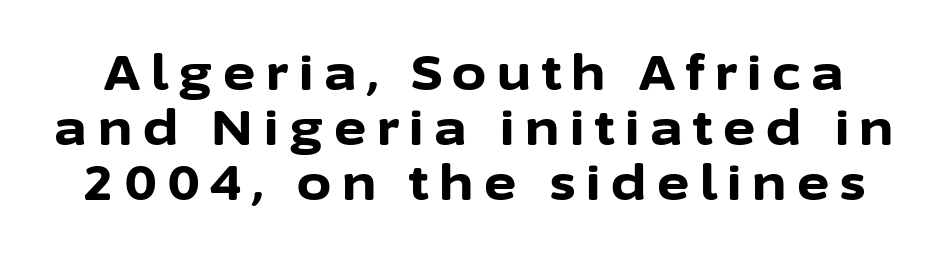
{"serif": "no", "italic": "no", "bold": "yes", "weight": "bold", "width": "normal", "stroke_contrast": "low", "x_height": "medium", "monospaced": "no", "underline": "no", "line_spacing": "tight", "line_spacing_ratio": 1.12, "letter_spacing": "wide", "letter_spacing_em": 0.22, "glyph_px": 49}
